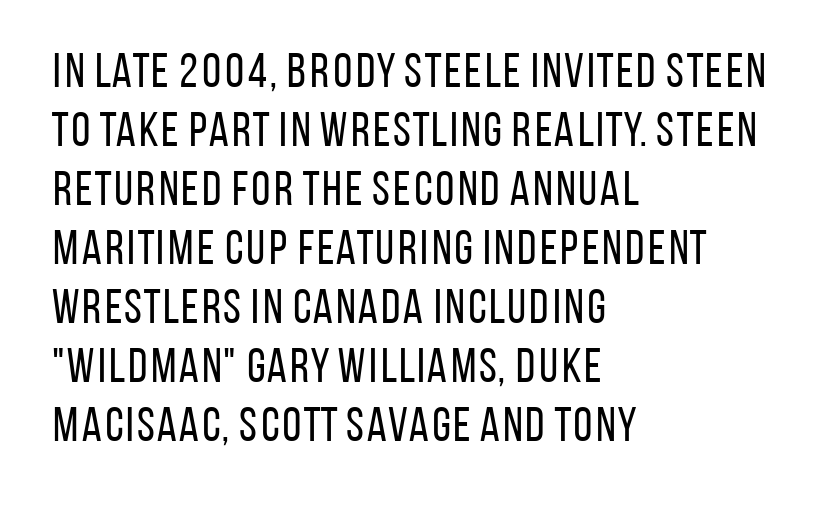
{"serif": "no", "italic": "no", "bold": "no", "weight": "regular", "width": "condensed", "stroke_contrast": "low", "x_height": "large", "monospaced": "no", "underline": "no", "align": "left", "line_spacing_ratio": 1.23, "letter_spacing": "normal", "letter_spacing_em": 0.0, "glyph_px": 48}
